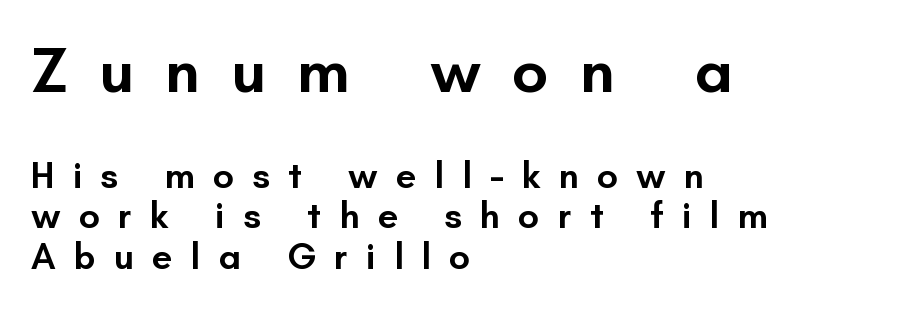
{"serif": "no", "italic": "no", "bold": "semi", "weight": "semibold", "width": "normal", "stroke_contrast": "low", "x_height": "small", "monospaced": "no", "underline": "no", "align": "left", "line_spacing": "tight", "line_spacing_ratio": 1.1, "letter_spacing": "wide", "letter_spacing_em": 0.49, "larger_block": "first", "size_ratio": 1.73, "glyph_px": 64}
